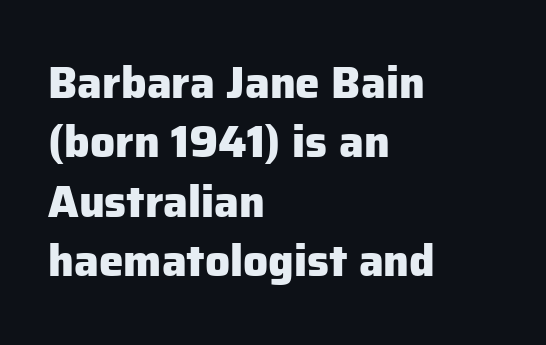
{"serif": "no", "italic": "no", "bold": "yes", "weight": "heavy", "width": "normal", "stroke_contrast": "low", "x_height": "medium", "monospaced": "no", "underline": "no", "align": "left", "line_spacing": "normal", "line_spacing_ratio": 1.35, "letter_spacing": "normal", "letter_spacing_em": 0.0, "glyph_px": 44}
